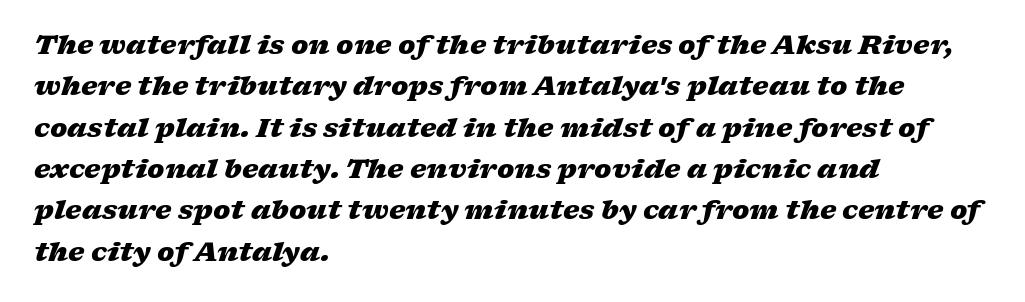
{"italic": "yes", "lean": "right", "slant_degrees": 17, "bold": "yes", "underline": "no", "align": "left", "line_spacing": "normal", "line_spacing_ratio": 1.59, "letter_spacing": "normal", "letter_spacing_em": 0.0, "glyph_px": 26}
